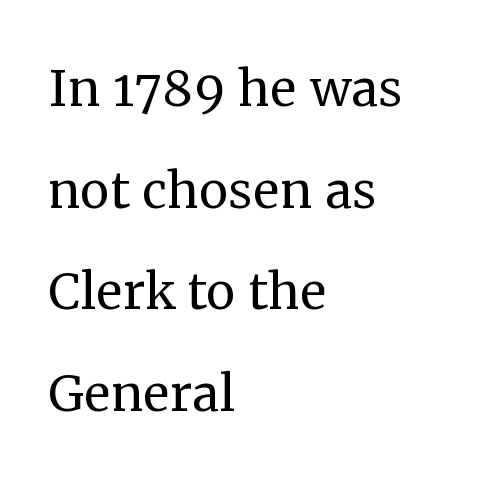
The image shows 66 px regular-weight serif type, upright; set left-aligned, normal line spacing (1.54x), normal letter spacing, not underlined; medium stroke contrast and a medium x-height.
